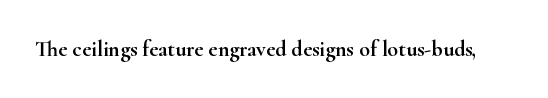
{"italic": "no", "underline": "no", "letter_spacing": "normal", "letter_spacing_em": 0.0, "glyph_px": 22}
